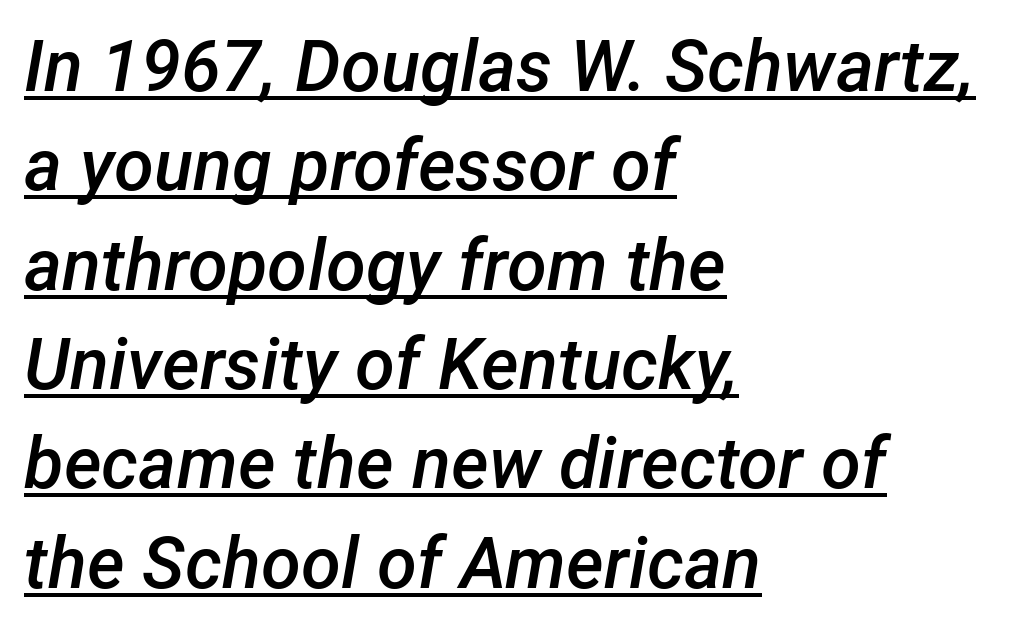
The image shows 72 px semibold type, italic (leaning right); set left-aligned, normal line spacing (1.38x), normal letter spacing, underlined; low stroke contrast and a medium x-height.
